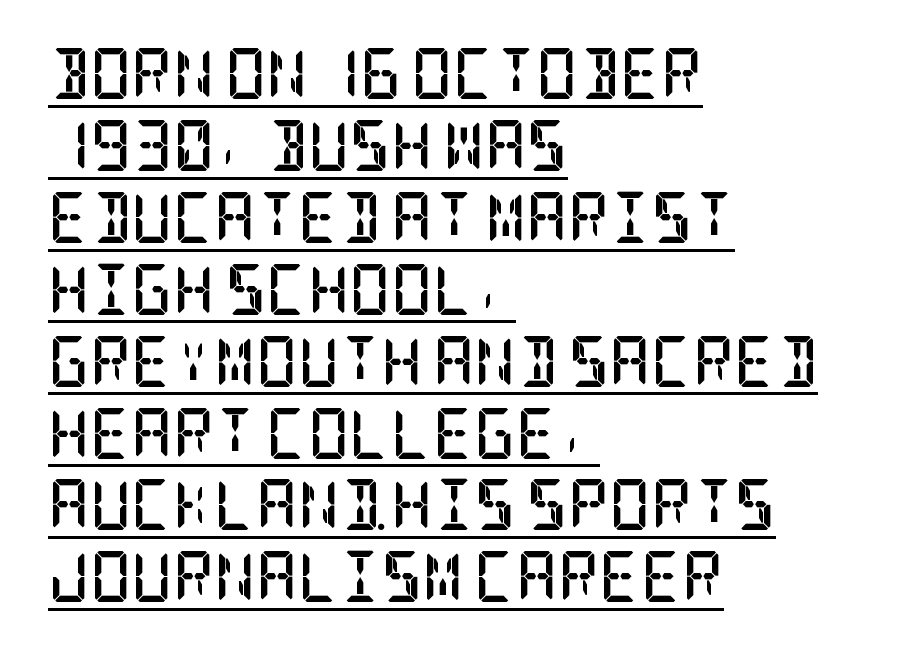
{"serif": "yes", "italic": "no", "bold": "yes", "weight": "semibold", "width": "condensed", "stroke_contrast": "low", "x_height": "large", "underline": "yes", "align": "left", "line_spacing": "normal", "line_spacing_ratio": 1.41, "letter_spacing": "normal", "letter_spacing_em": 0.0, "glyph_px": 51}
